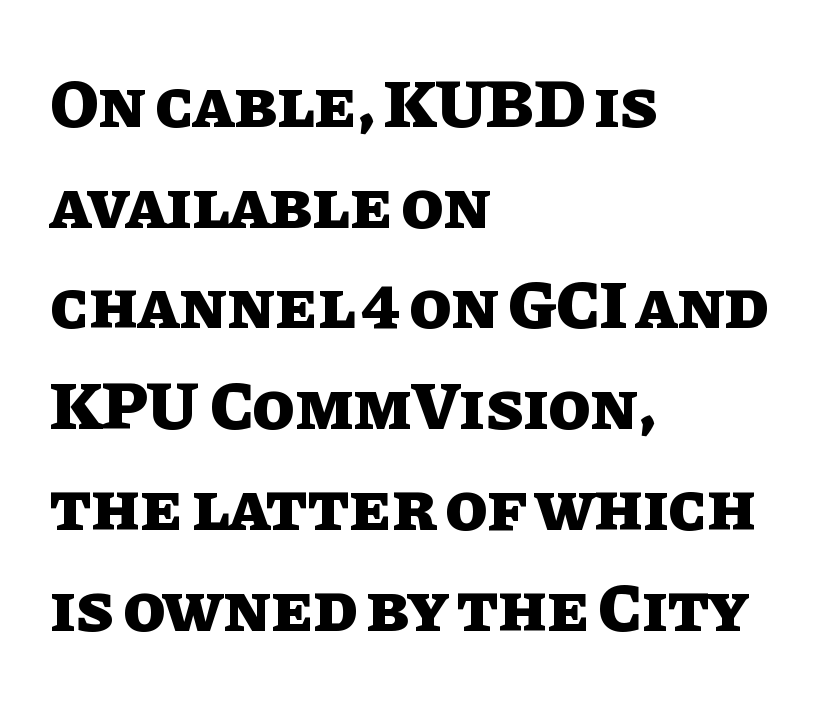
The image shows 69 px heavy type, upright; set left-aligned, normal line spacing (1.46x), normal letter spacing, not underlined; low stroke contrast and a large x-height.
